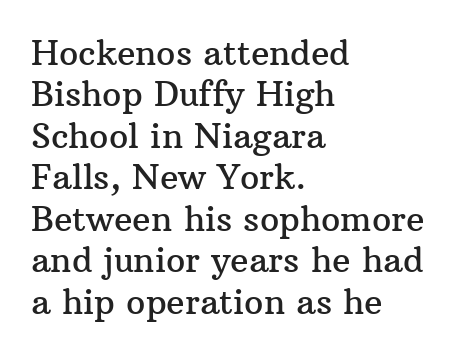
{"serif": "yes", "italic": "no", "width": "normal", "stroke_contrast": "medium", "x_height": "medium", "monospaced": "no", "underline": "no", "align": "left", "line_spacing_ratio": 1.22, "letter_spacing": "normal", "letter_spacing_em": 0.0, "glyph_px": 34}
